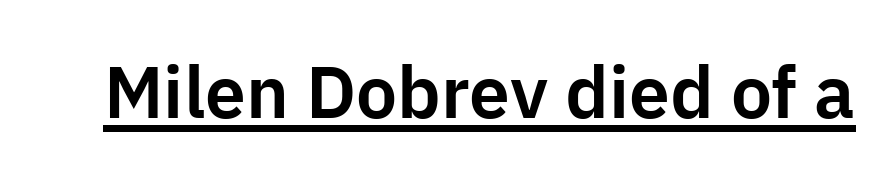
Q: Is the text italic (slanted)? A: No, it is upright.
Q: Is the typeface a serif or a sans-serif typeface? A: Sans-serif.
Q: Is the text underlined? A: Yes.
Q: Is the spacing between letters normal or unusually wide? A: Normal.
Q: Width (condensed, normal, or wide)? A: Normal.
Q: Stroke contrast? A: Low.
Q: x-height? A: Medium.
Q: Monospaced? A: No.
